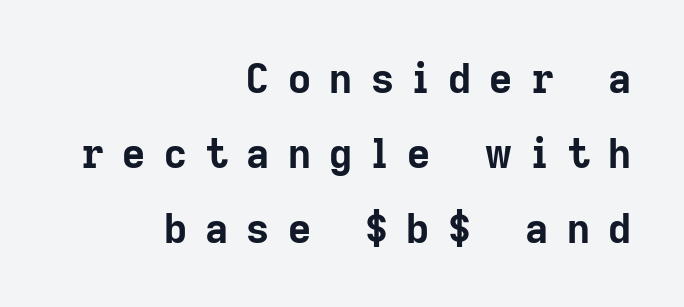
Q: Is the text bold? A: Yes.
Q: Is the text italic (slanted)? A: No, it is upright.
Q: Is the typeface a serif or a sans-serif typeface? A: Sans-serif.
Q: Is the text underlined? A: No.
Q: How is the paragraph aligned? A: Right-aligned.
Q: Is the spacing between letters normal or unusually wide? A: Unusually wide.
Q: Width (condensed, normal, or wide)? A: Normal.
Q: Stroke contrast? A: Low.
Q: x-height? A: Medium.
Q: Monospaced? A: No.
